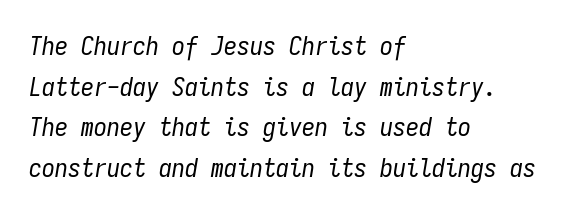
The image shows 26 px text type, italic (leaning right); set left-aligned, normal line spacing (1.56x), normal letter spacing, not underlined.
